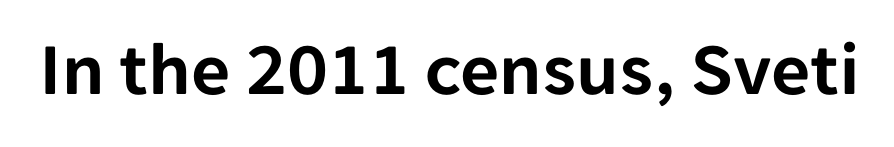
This sample has the flowing, uneven cadence of proportional lettering. This sample uses an upright cut, with every glyph sitting square on the baseline. Unlike a traditional serif, this face leaves its strokes unadorned. Between one letter and the next there's only the usual sliver of space. Lines of text with bare space underneath.
